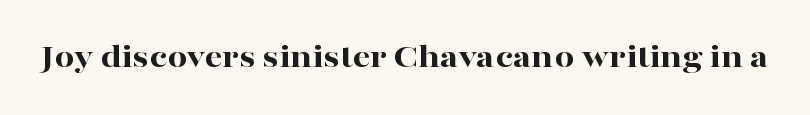
{"serif": "yes", "italic": "no", "bold": "yes", "weight": "bold", "width": "wide", "stroke_contrast": "high", "x_height": "medium", "monospaced": "no", "underline": "no", "letter_spacing": "normal", "letter_spacing_em": 0.0, "glyph_px": 35}
